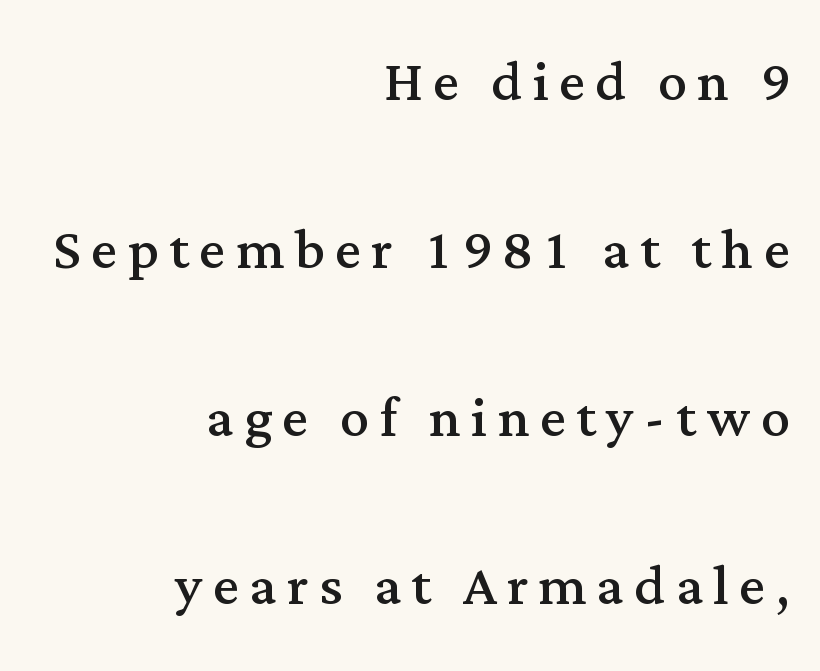
{"serif": "yes", "italic": "no", "bold": "no", "weight": "regular", "width": "normal", "stroke_contrast": "medium", "x_height": "medium", "monospaced": "no", "underline": "no", "align": "right", "line_spacing": "loose", "line_spacing_ratio": 2.3, "glyph_px": 73}
